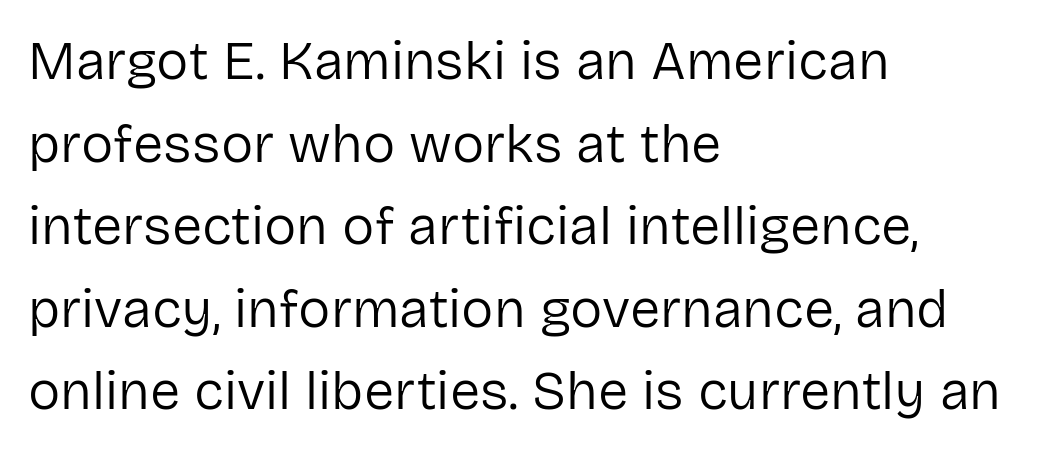
The image shows 54 px regular-weight sans-serif type, upright; set left-aligned, normal line spacing (1.53x), normal letter spacing, not underlined; low stroke contrast and a medium x-height.
